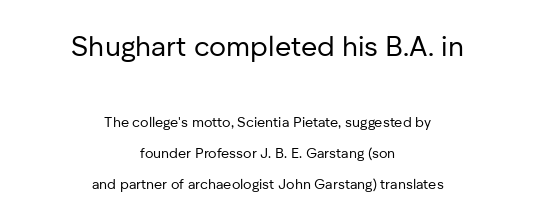
Whoever set this made the first block the dominant, larger element. This reads as an unemphasized weight, regular at the heaviest. Short note: letters normally spaced. A great deal of white space separates one row of letters from the next. These lines stack symmetrically, like a column narrowing and widening about its center. The string is rendered with underlining switched off.
